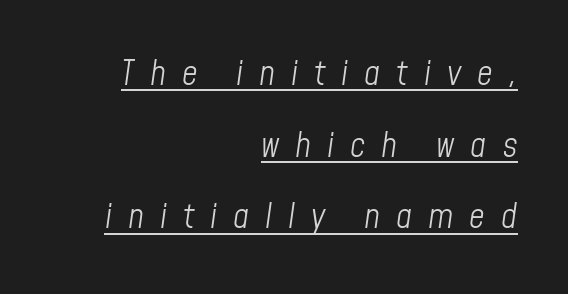
You could only call the tracking loose — the letters float apart. A typographer would call this underscored text. Do the characters align in a grid? No, the font is proportional. A quiet, ordinary-to-light weight characterises the typeface. The compositor pushed each line to the right boundary.
